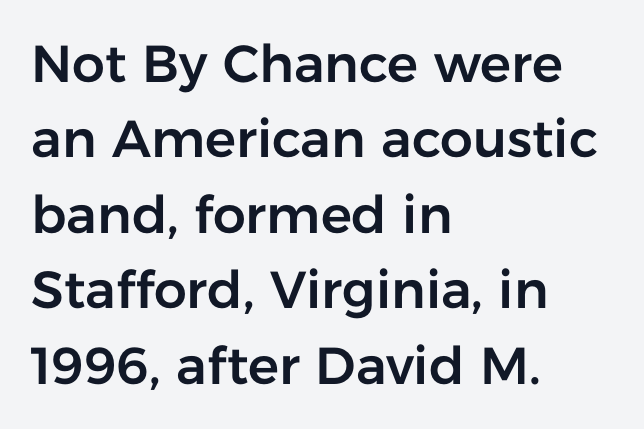
{"serif": "no", "italic": "no", "width": "normal", "stroke_contrast": "low", "x_height": "medium", "monospaced": "no", "underline": "no", "align": "left", "line_spacing": "normal", "line_spacing_ratio": 1.45, "letter_spacing": "normal", "letter_spacing_em": 0.0, "glyph_px": 52}
